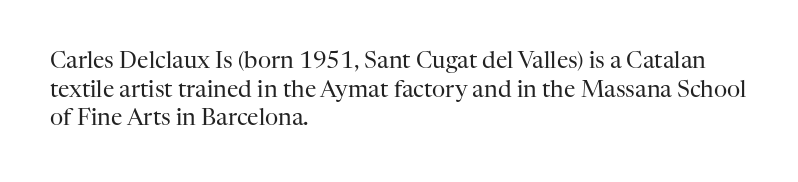
The lines sit at an ordinary, default distance from one another. The text block is weighted toward the left margin, trailing off unevenly rightward. Tracking value appears to be zero — textbook default spacing. Has an underline been added? It has not. Stroke mass is kept to a normal reading level or below.
